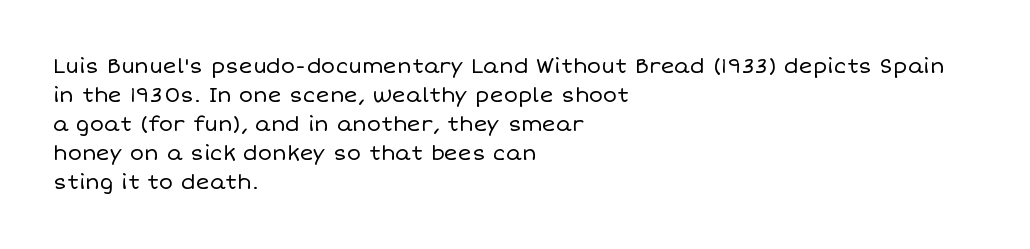
{"italic": "no", "bold": "no", "underline": "no", "align": "left", "line_spacing": "normal", "line_spacing_ratio": 1.38, "letter_spacing": "normal", "letter_spacing_em": 0.0, "glyph_px": 21}
